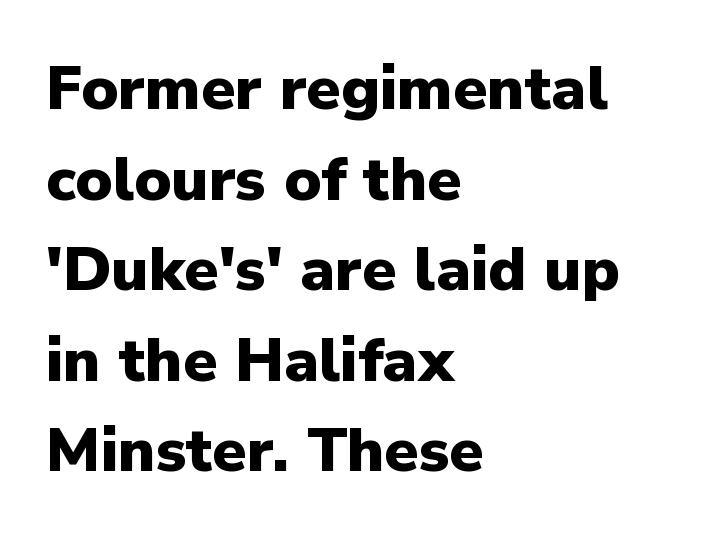
Each row of text sits above clean, open space. Grotesque or geometric, the face here clearly has no serifs. The designer left line spacing at the default. The letterforms sit shoulder to shoulder at normal distance.
